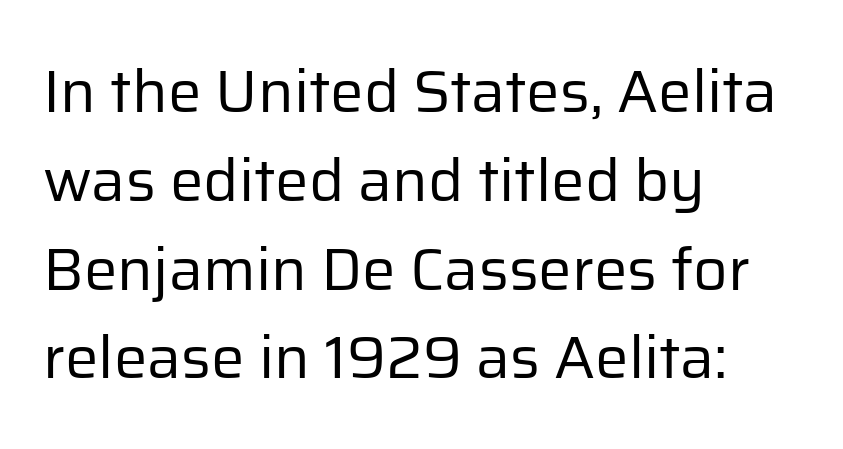
The image shows 60 px regular-weight sans-serif type, upright; set left-aligned, normal line spacing (1.48x), normal letter spacing, not underlined; low stroke contrast and a medium x-height.
